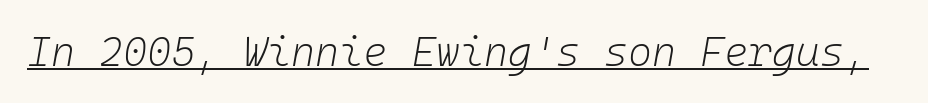
Underline: present. Is this a fixed-width face? Yes — each glyph sits in an identical cell. Here the glyphs are tracked normally, forming tight word shapes. A light-to-regular cut is what we see here. Quick note: italic.
